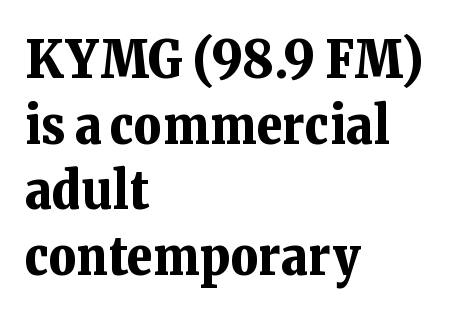
Anything drawn beneath the words? Only blank space. Varying glyph widths throughout — classic text-font behaviour. Notice how the stems are strictly vertical — no italics here. One-word summary of the alignment: left. Does the weight exceed regular? Yes, all the way to bold.
